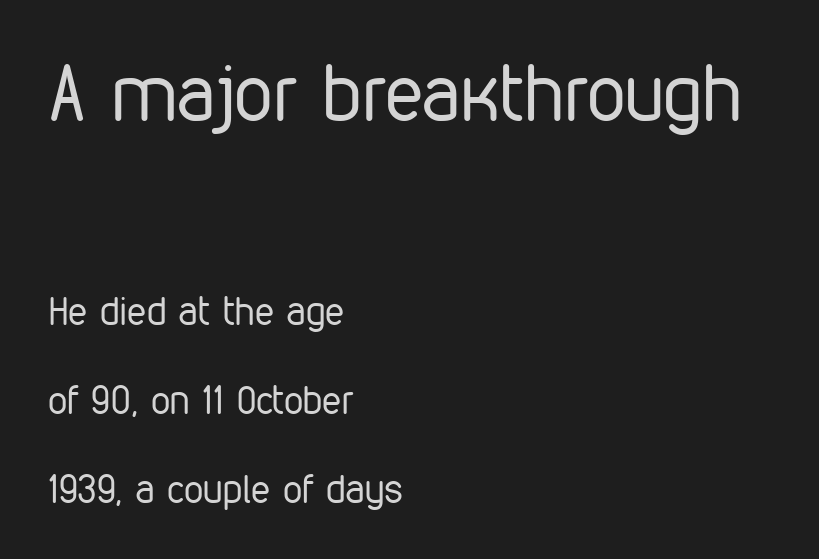
{"serif": "no", "italic": "no", "bold": "no", "weight": "regular", "width": "condensed", "stroke_contrast": "low", "x_height": "medium", "monospaced": "no", "underline": "no", "align": "left", "line_spacing": "loose", "line_spacing_ratio": 2.28, "letter_spacing": "normal", "letter_spacing_em": 0.0, "larger_block": "first", "size_ratio": 2.0, "glyph_px": 78}
